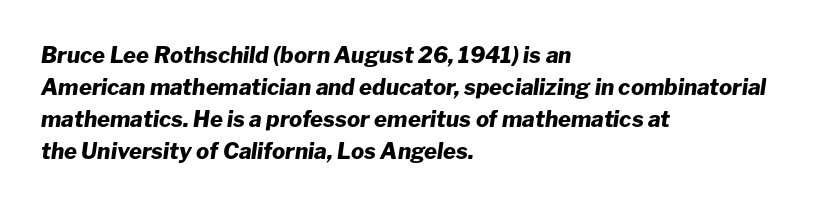
{"italic": "yes", "lean": "right", "slant_degrees": 8, "bold": "yes", "underline": "no", "align": "left", "line_spacing": "normal", "line_spacing_ratio": 1.45, "letter_spacing": "normal", "letter_spacing_em": 0.0, "glyph_px": 22}
